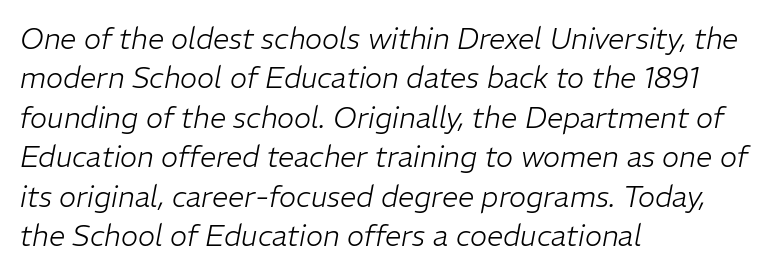
Observe the lean: these are italic letterforms. The typesetter chose a ragged-right arrangement here. Glance below the letters and you will spot only blank space. The strokes carry an ordinary text weight at most. Does extra space separate the letters? No, they use regular spacing.
